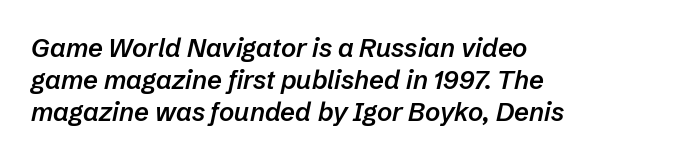
{"italic": "yes", "lean": "right", "slant_degrees": 12, "bold": "semi", "underline": "no", "align": "left", "line_spacing_ratio": 1.23, "letter_spacing": "normal", "letter_spacing_em": 0.0, "glyph_px": 26}
